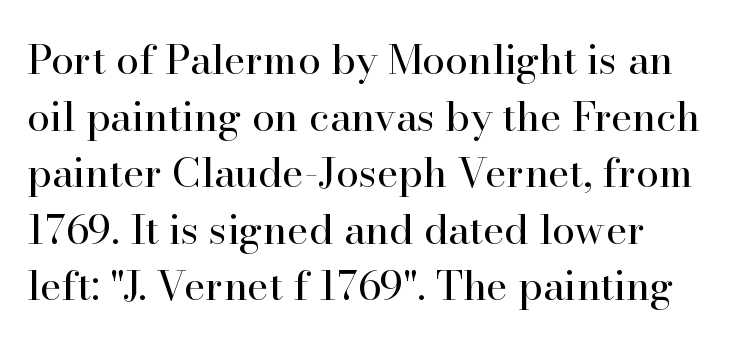
{"serif": "yes", "italic": "no", "bold": "no", "weight": "regular", "width": "normal", "stroke_contrast": "high", "x_height": "small", "monospaced": "no", "underline": "no", "align": "left", "line_spacing": "normal", "line_spacing_ratio": 1.38, "letter_spacing": "normal", "letter_spacing_em": 0.0, "glyph_px": 41}
